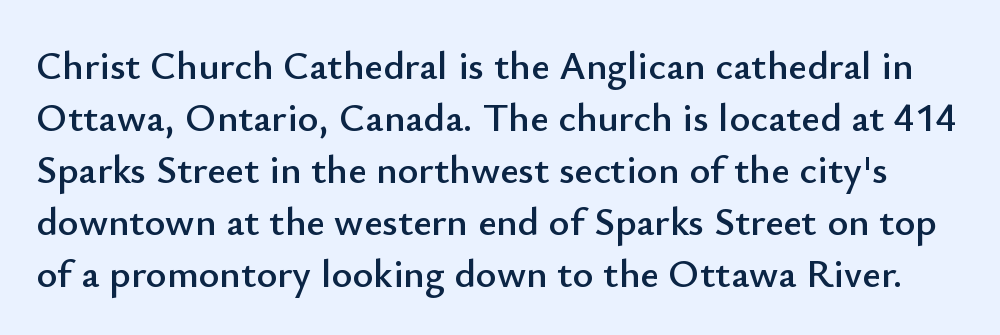
The lines sit at an ordinary, default distance from one another. Is this a sans? Yes — the strokes have no serifs. Honestly, the letter spacing is just normal — you wouldn't notice it. Rule under the text: the space is simply empty. If you drew a line through each stem, it would be perfectly vertical.
